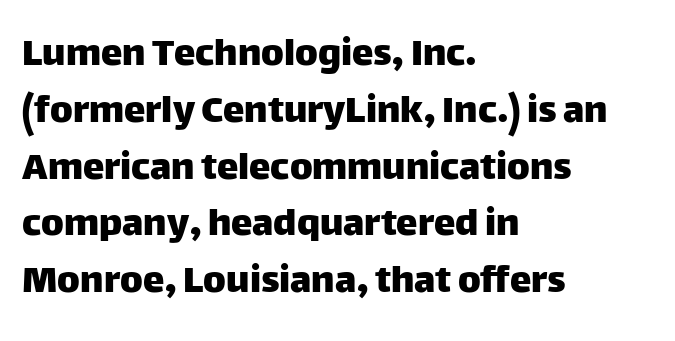
The image shows 43 px sans-serif type, upright; set left-aligned, normal line spacing (1.32x), normal letter spacing, not underlined; low stroke contrast and a large x-height.
